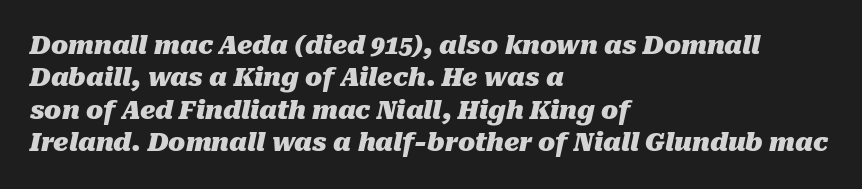
The typography opts for an oblique posture over an upright one. What stands out about the letter spacing? Nothing — it is the standard amount. The sample has been set heavy, in full bold. The designer left line spacing at the default. The space directly below the letters is spotless. If you drew a ruler down the left edge, every line would touch it.
